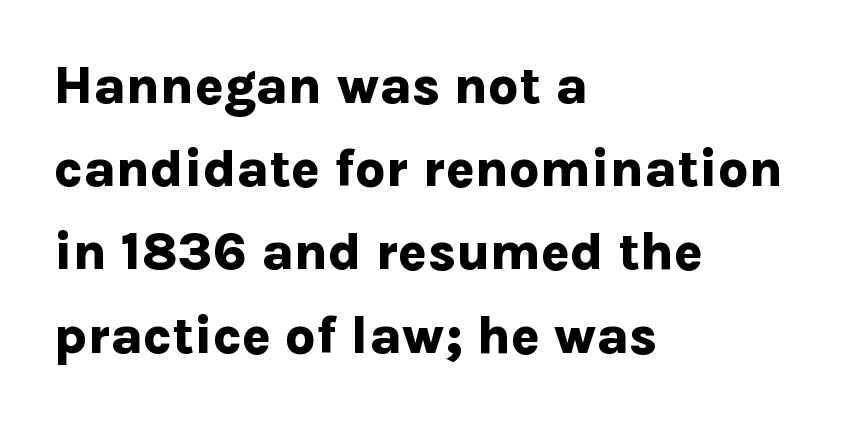
The image shows 53 px bold sans-serif type, upright; set left-aligned, normal line spacing (1.57x), normal letter spacing, not underlined; low stroke contrast and a medium x-height.
